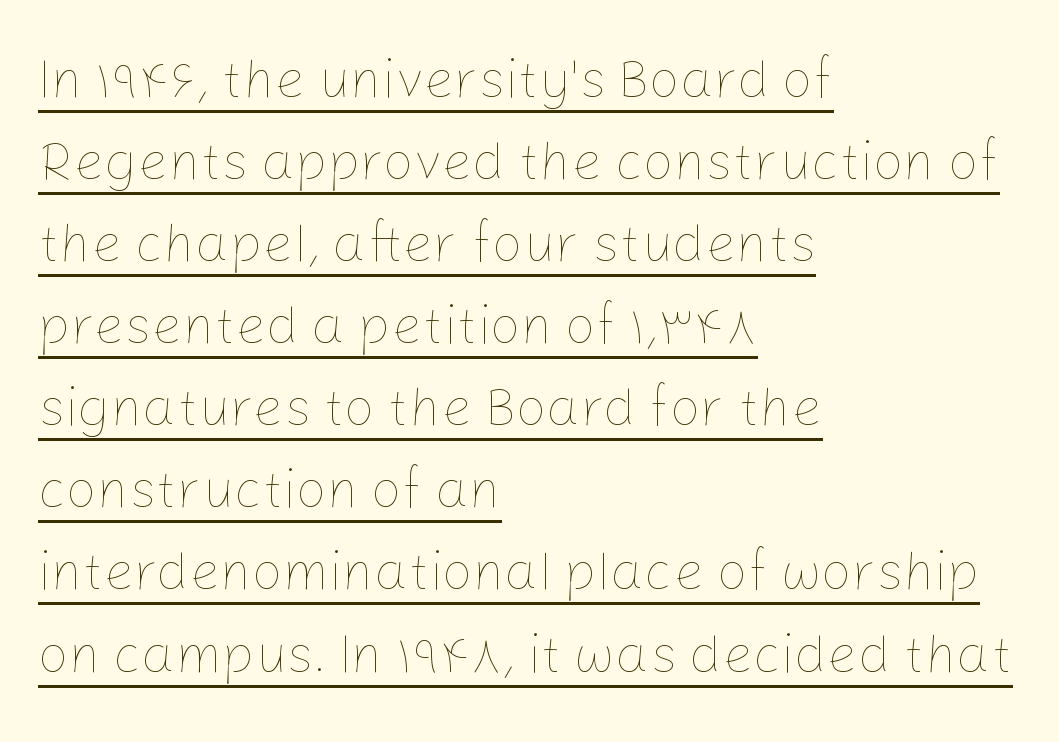
The passage shown is typed in a proportional face where columns would drift. The letters sit at their default tracking, neither squeezed nor spread. The lettering holds an erect, upright posture throughout. Bold? No — there's no thickening of the strokes. The passage shown is underscored from start to finish. Regular leading.
